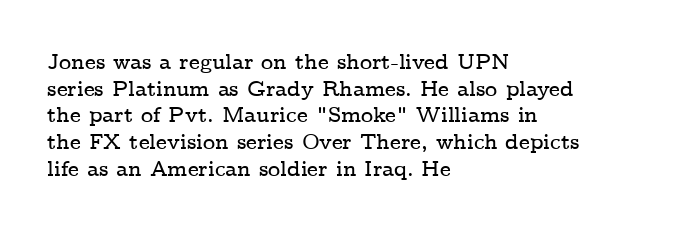
Q: Is the text italic (slanted)? A: No, it is upright.
Q: Is the text underlined? A: No.
Q: How is the paragraph aligned? A: Left-aligned.
Q: Is the spacing between letters normal or unusually wide? A: Normal.
Q: Is the spacing between lines tight, normal or loose? A: Normal.
